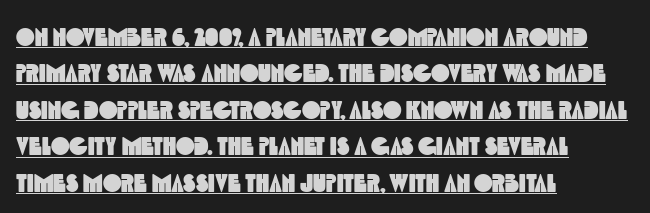
Caption: multi-line text, flush left, ragged right. The glyphs are accompanied by a horizontal stroke just below them. Quick note: interline space is typical. Caption: standard tracking, unaltered.
